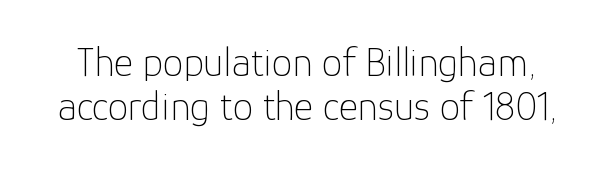
A light-to-regular cut is what we see here. Bare-footed words on every line. Posture: straight, roman, zero tilt. The rendering uses a small line-height, squeezing the rows. Note the varied advance widths — an 'i' is clearly narrower than an 'm'.
